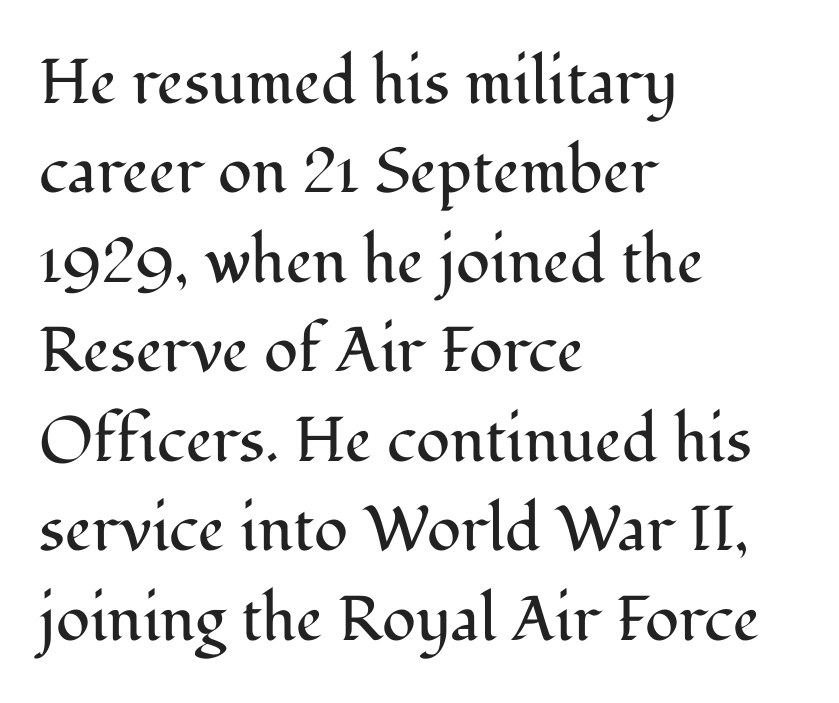
The image shows 63 px regular-weight serif type, upright; set left-aligned, normal line spacing (1.42x), normal letter spacing, not underlined; medium stroke contrast and a medium x-height.
